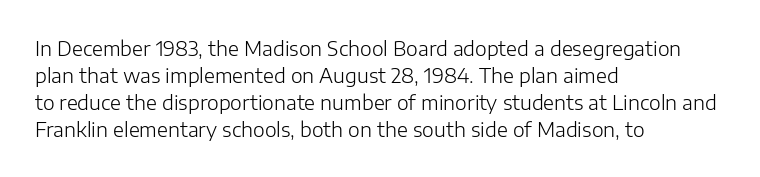
{"italic": "no", "bold": "no", "underline": "no", "align": "left", "line_spacing": "normal", "line_spacing_ratio": 1.35, "letter_spacing": "normal", "letter_spacing_em": 0.0, "glyph_px": 20}
